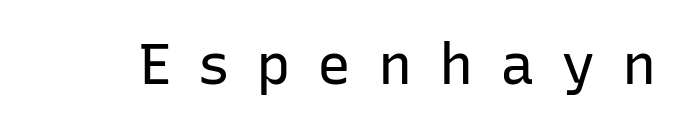
Spacing between characters has been opened up far beyond the box default. Each letter keeps its own natural width here, so spacing adapts to shape. The baseline area is clear. Weight: in the light-to-regular range. Type style note: lacks serifs. These lines were composed using upright roman letters.
